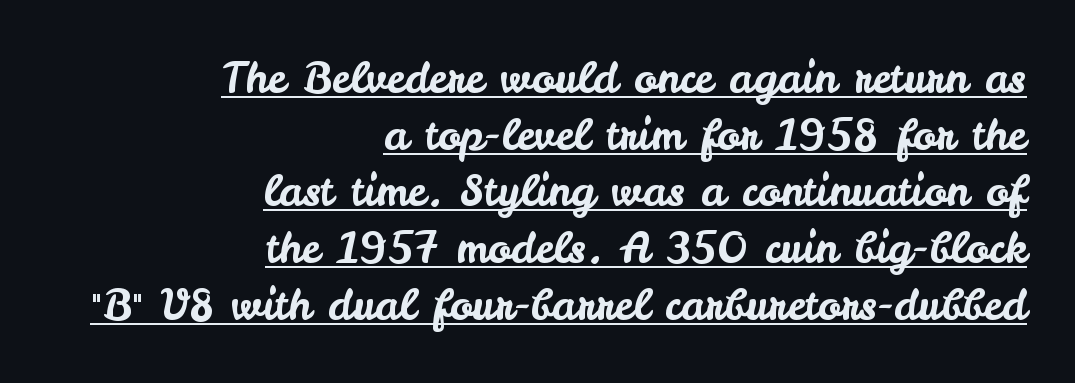
Q: Is the text italic (slanted)? A: Yes.
Q: Is the typeface a serif or a sans-serif typeface? A: Sans-serif.
Q: Is the text underlined? A: Yes.
Q: How is the paragraph aligned? A: Right-aligned.
Q: Is the spacing between letters normal or unusually wide? A: Normal.
Q: Is the spacing between lines tight, normal or loose? A: Normal.
Q: Width (condensed, normal, or wide)? A: Normal.
Q: Stroke contrast? A: Low.
Q: x-height? A: Small.
Q: Monospaced? A: No.
